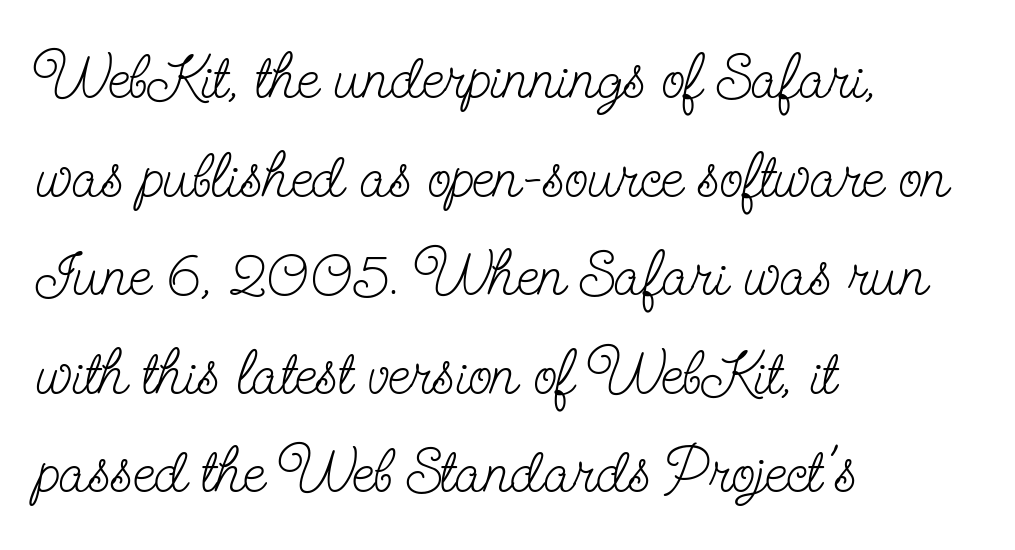
{"serif": "yes", "bold": "no", "weight": "light", "width": "condensed", "stroke_contrast": "low", "x_height": "small", "monospaced": "no", "underline": "no", "align": "left", "line_spacing": "normal", "line_spacing_ratio": 1.59, "letter_spacing": "normal", "letter_spacing_em": 0.0, "glyph_px": 62}
